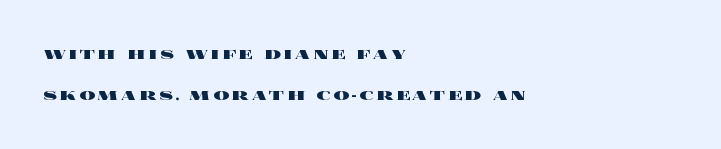
Q: Is the text bold? A: Yes.
Q: Is the text italic (slanted)? A: No, it is upright.
Q: Is the text underlined? A: No.
Q: How is the paragraph aligned? A: Left-aligned.
Q: Is the spacing between lines tight, normal or loose? A: Loose.
